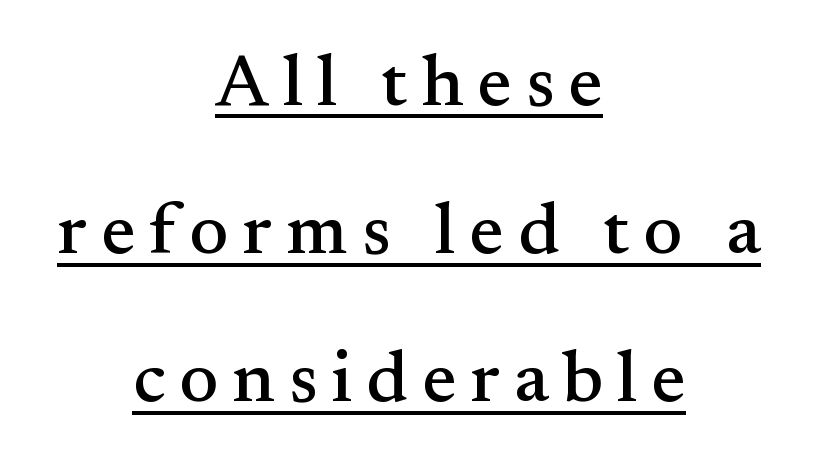
Q: Is the text italic (slanted)? A: No, it is upright.
Q: Is the typeface a serif or a sans-serif typeface? A: Serif.
Q: Is the text underlined? A: Yes.
Q: How is the paragraph aligned? A: Centered.
Q: Is the spacing between lines tight, normal or loose? A: Loose.
Q: Width (condensed, normal, or wide)? A: Normal.
Q: Stroke contrast? A: Medium.
Q: x-height? A: Small.
Q: Monospaced? A: No.
